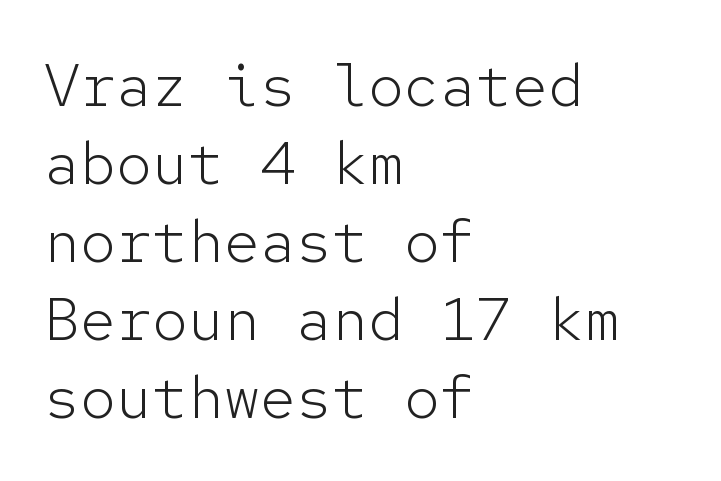
{"serif": "no", "italic": "no", "bold": "no", "weight": "light", "width": "normal", "stroke_contrast": "low", "x_height": "medium", "monospaced": "yes", "underline": "no", "align": "left", "line_spacing": "normal", "line_spacing_ratio": 1.3, "letter_spacing": "normal", "letter_spacing_em": 0.0, "glyph_px": 60}
